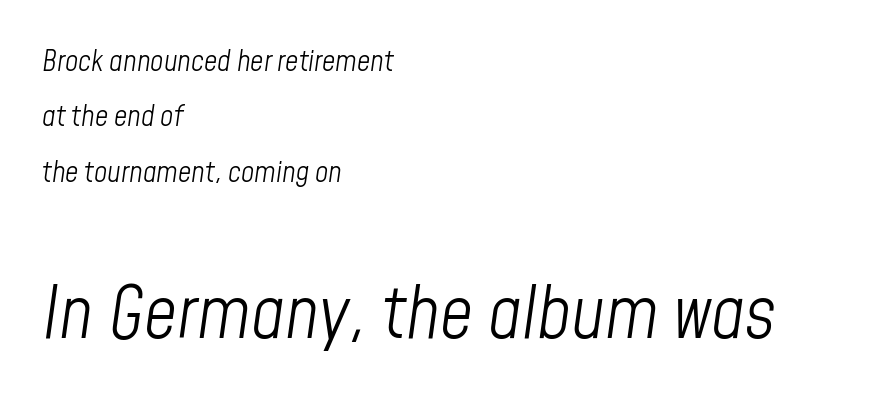
The image shows 72 px light, condensed type, italic (leaning right); set left-aligned, loose line spacing (1.91x), normal letter spacing, not underlined; the second (bottom) block is 2.48x larger; low stroke contrast and a medium x-height.
